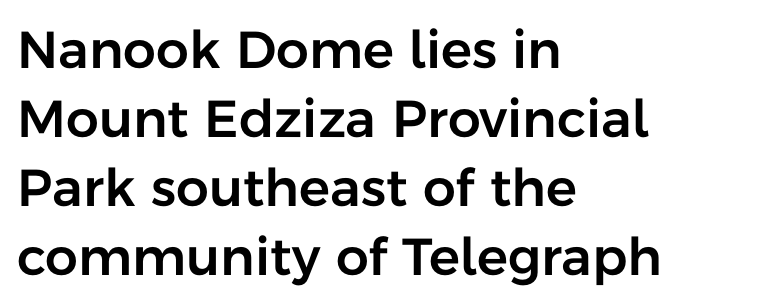
The image shows 52 px sans-serif type, upright; set left-aligned, normal line spacing (1.33x), normal letter spacing, not underlined; low stroke contrast and a medium x-height.
